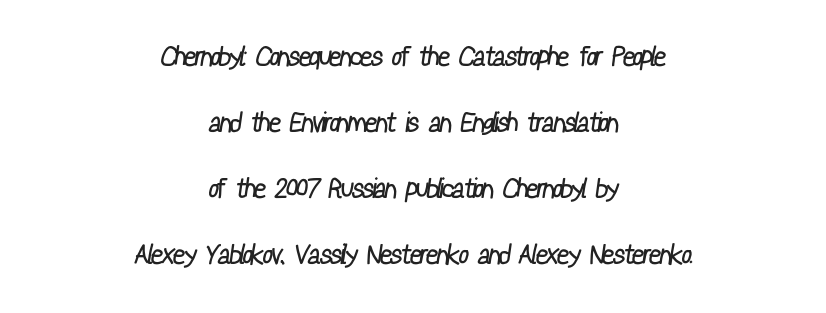
These lines stack symmetrically, like a column narrowing and widening about its center. The face used here is rendered with its standard letterfit. The passage shown stacks its lines with a broad gap. Type without underlining. Stems here are at most as thick as an everyday book face.
